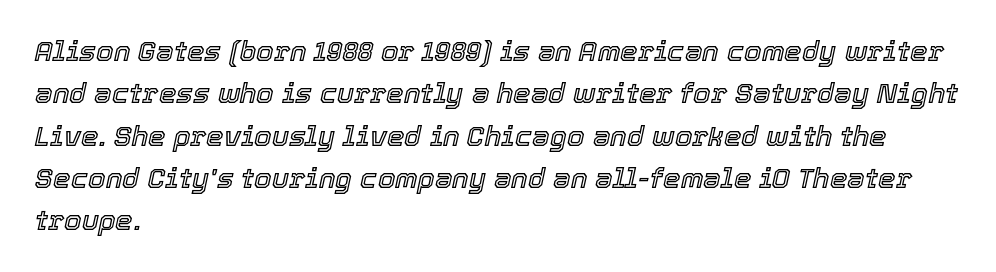
The image shows 28 px text type, italic (leaning right); set left-aligned, normal line spacing (1.51x), normal letter spacing, not underlined; a medium x-height.
